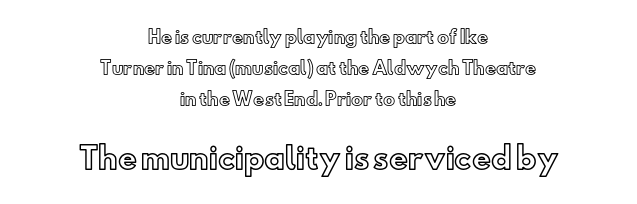
Teacher's note: observe the equal gaps on both sides — that is centered alignment. The face used here is proportionally spaced, like ordinary book or web type. Rule under the text: the space is simply empty. Each word holds together tightly as a unit, with standard inter-letter gaps.
